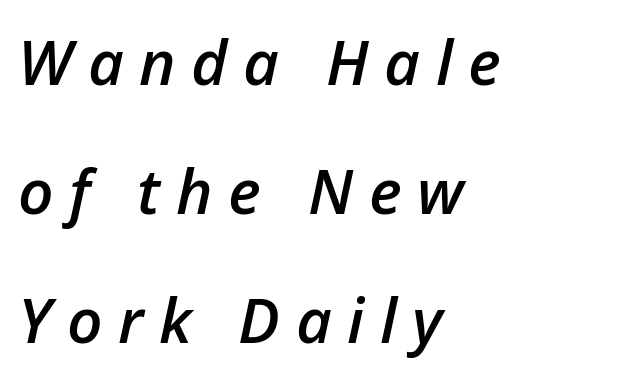
This sample has the flowing, uneven cadence of proportional lettering. Looking at the ascenders, they clearly lean. The line texture is sparse and dotted thanks to wide tracking. Nobody drew a line under any word here. I'd describe the lettering as semibold — firm but not a full bold. Does the leading feel generous? Absolutely, it's lavish.
